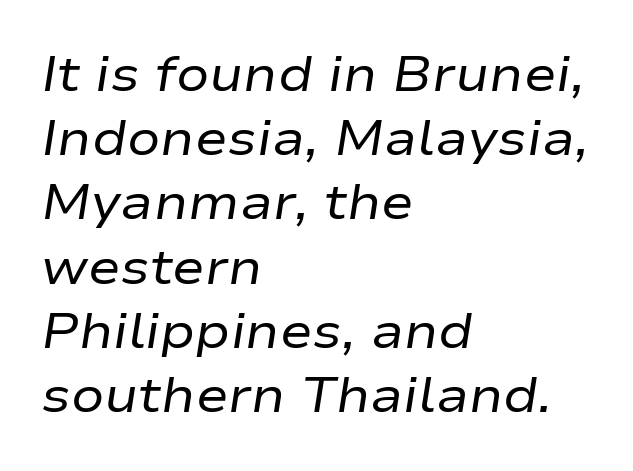
These lines keep a tight, regular rhythm from letter to letter. Line beginnings align vertically; line endings do not. Is the stroke heavy? The answer is a plain regular-or-lighter. The face used here is proportionally spaced, like ordinary book or web type. Glance below the letters and you will spot only blank space.
